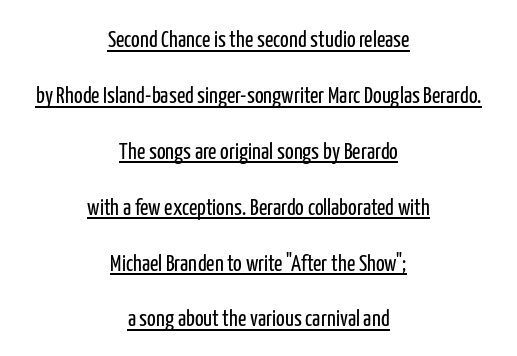
Q: Is the text bold? A: No.
Q: Is the text italic (slanted)? A: No, it is upright.
Q: Is the text underlined? A: Yes.
Q: How is the paragraph aligned? A: Centered.
Q: Is the spacing between letters normal or unusually wide? A: Normal.
Q: Is the spacing between lines tight, normal or loose? A: Loose.
